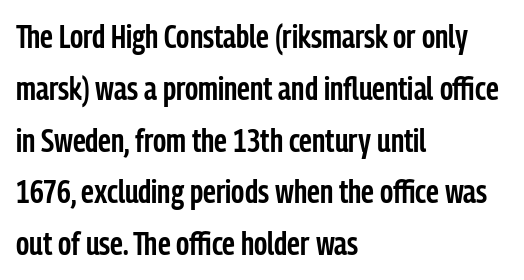
The ragged edge is on the right, which tells us the setting is flush left. Regular leading. A typesetter would mark this as roman, not italic. Students, note that the glyphs here touch the page at normal intervals. The string is rendered with underlining switched off.
